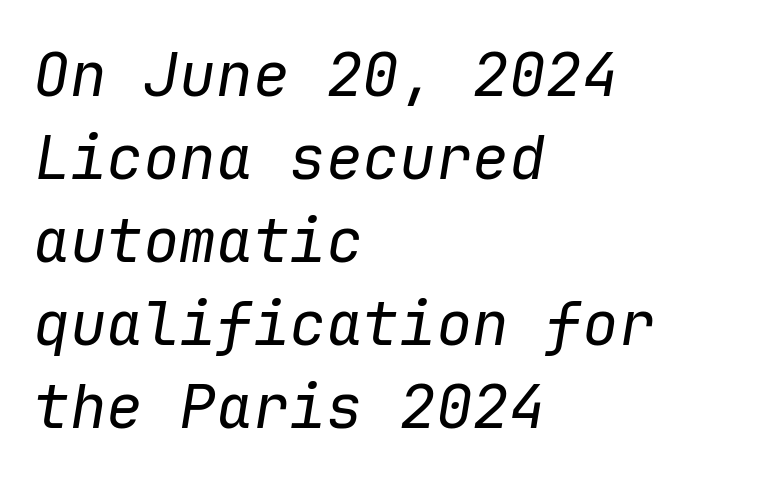
The glyphs look as if they've been sheared to an angle. The typesetting does not lean heavy: it is not bold. The lines in this sample share a left origin and differ only in where they stop. Only glyphs here, with clear space below each row. A normal amount of white space separates one row of letters from the next. Does extra space separate the letters? No, they use regular spacing.
